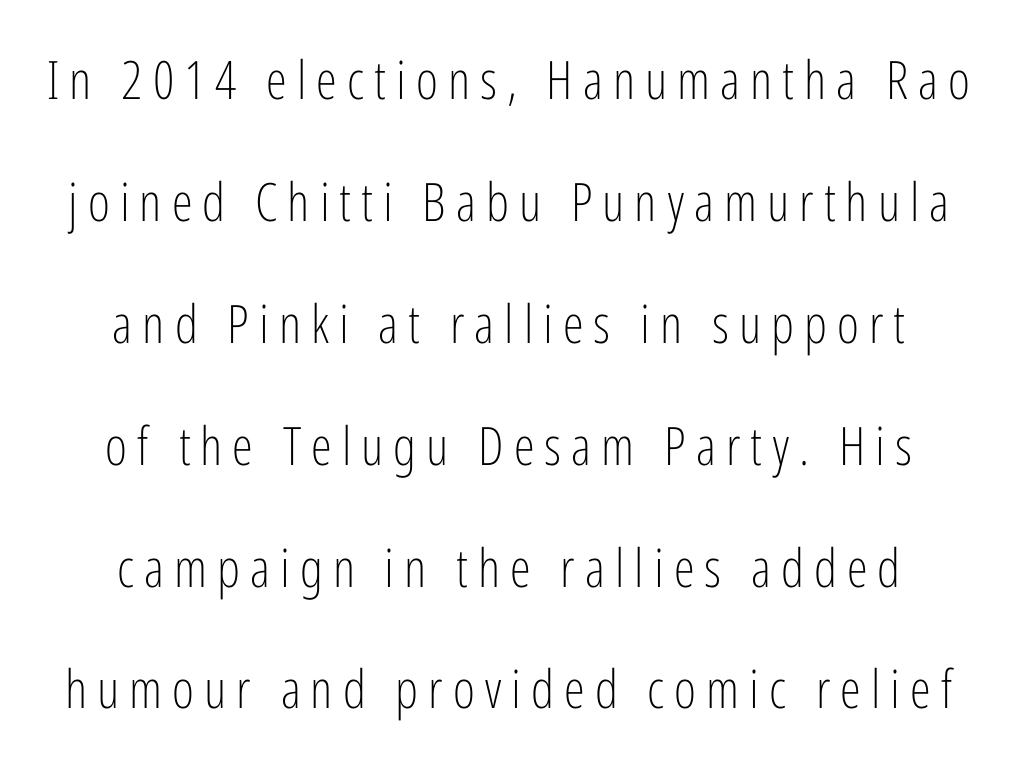
{"serif": "no", "italic": "no", "bold": "no", "weight": "light", "width": "condensed", "stroke_contrast": "low", "x_height": "medium", "monospaced": "no", "underline": "no", "align": "center", "line_spacing": "loose", "line_spacing_ratio": 2.3, "glyph_px": 53}
